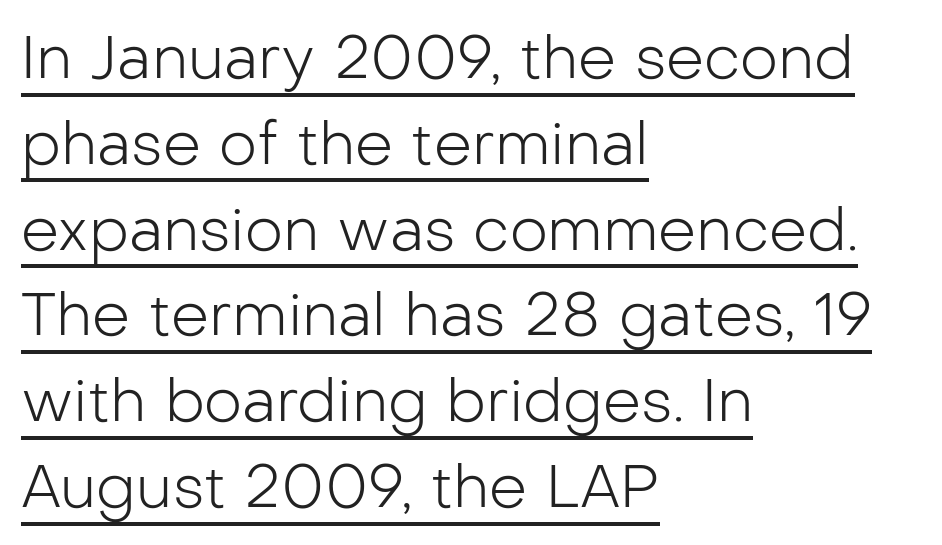
It's the straight-up-and-down kind of type. There is no visible air inserted between adjacent glyphs. Regular leading. Classification — sans serif. Think of a printed novel: that variable character pitch is what you see here. A typographer would call this underscored text.
